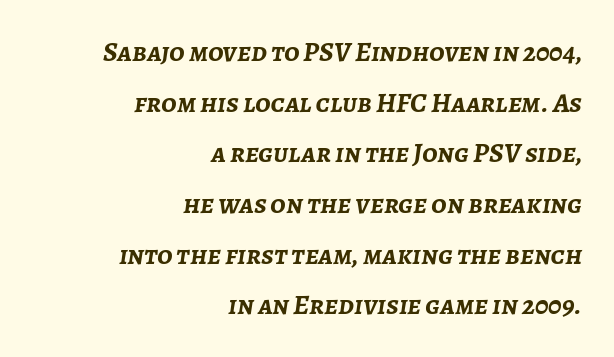
Spacing between characters is what you'd get straight out of the box. The paragraph shown leans on its right margin. The letters are bold, with thick, heavy strokes. The baseline area is clear. Does the lettering tilt? It does — this is italic.
